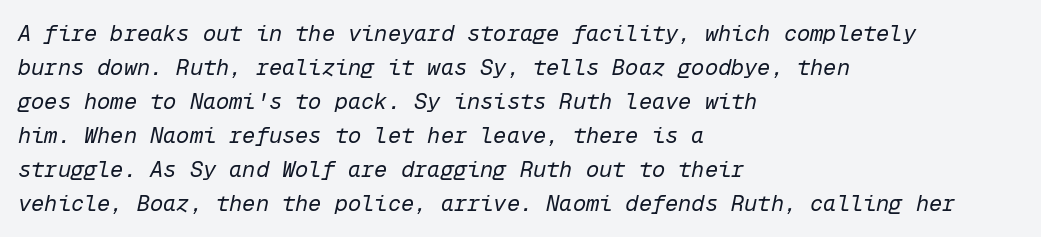
{"italic": "yes", "lean": "right", "slant_degrees": 12, "bold": "no", "underline": "no", "align": "left", "line_spacing": "normal", "line_spacing_ratio": 1.55, "letter_spacing": "normal", "letter_spacing_em": 0.0, "glyph_px": 22}
